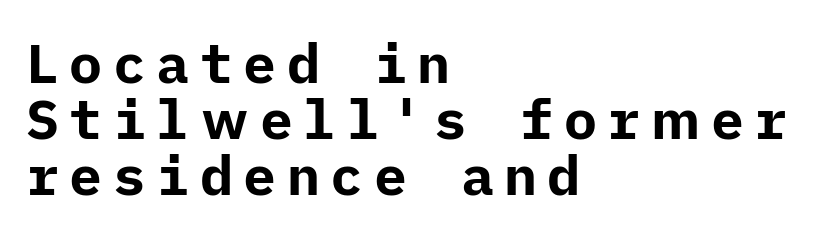
The ragged edge is on the right, which tells us the setting is flush left. Weight: bold. The specimen reads as upright at a glance. Look at the bottom of the vertical strokes: they stop flat, with no serifs. Clear beneath every line of the passage. Quick note: interline space is minimal.
